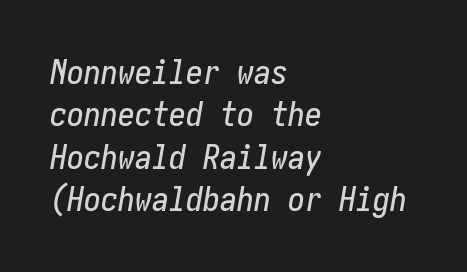
{"italic": "yes", "lean": "right", "slant_degrees": 10, "width": "condensed", "stroke_contrast": "low", "x_height": "medium", "underline": "no", "align": "left", "line_spacing": "normal", "line_spacing_ratio": 1.25, "letter_spacing": "normal", "letter_spacing_em": 0.0, "glyph_px": 34}
